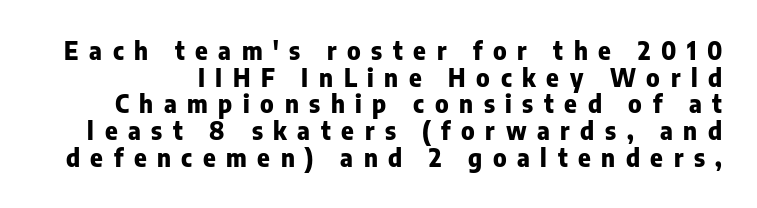
The image shows 24 px bold type, upright; set tight line spacing (1.11x), unusually wide letter spacing (+0.44 em), not underlined.
